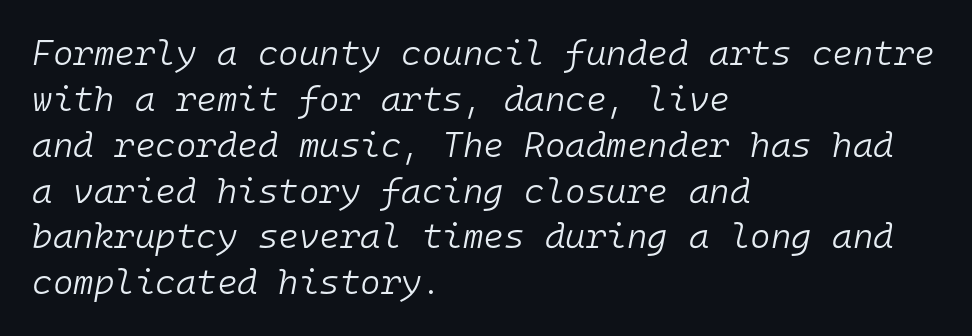
Q: Is the text bold? A: No.
Q: Is the text italic (slanted)? A: Yes, it leans right by about 10 degrees.
Q: Is the text underlined? A: No.
Q: How is the paragraph aligned? A: Left-aligned.
Q: Is the spacing between letters normal or unusually wide? A: Normal.
Q: Is the spacing between lines tight, normal or loose? A: Normal.
Q: Width (condensed, normal, or wide)? A: Normal.
Q: Stroke contrast? A: Low.
Q: x-height? A: Medium.
Q: Monospaced? A: Yes.
